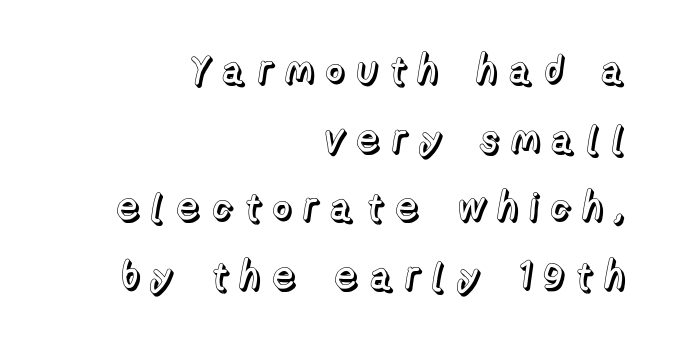
Q: Is the text italic (slanted)? A: Yes.
Q: Is the text underlined? A: No.
Q: How is the paragraph aligned? A: Right-aligned.
Q: Is the spacing between letters normal or unusually wide? A: Unusually wide.
Q: Width (condensed, normal, or wide)? A: Normal.
Q: x-height? A: Medium.
Q: Monospaced? A: No.
